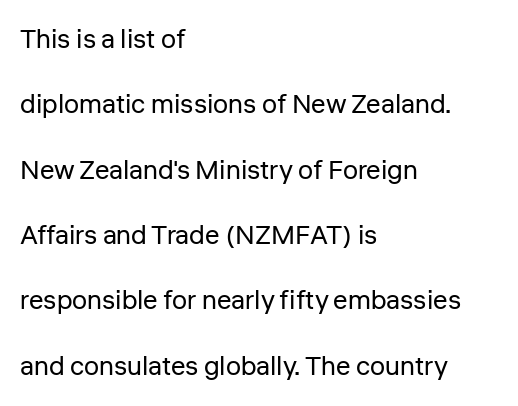
The typography opts for an upright posture over an oblique one. Anything drawn beneath the words? Only blank space. Summary of vertical rhythm: relaxed, with wide interline spacing. This rendering leaves character spacing at its baseline value. The passage shown is not bold in any degree. This rendering uses left alignment, leaving the right contour irregular.
